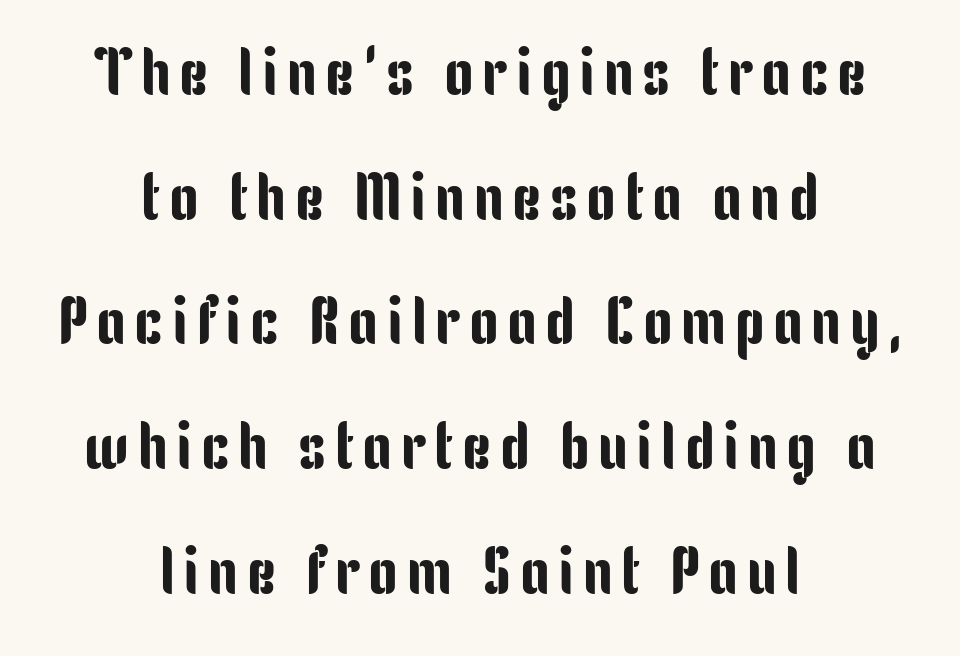
{"serif": "no", "italic": "no", "width": "condensed", "stroke_contrast": "low", "x_height": "medium", "monospaced": "no", "underline": "no", "align": "center", "line_spacing_ratio": 1.89, "glyph_px": 66}
